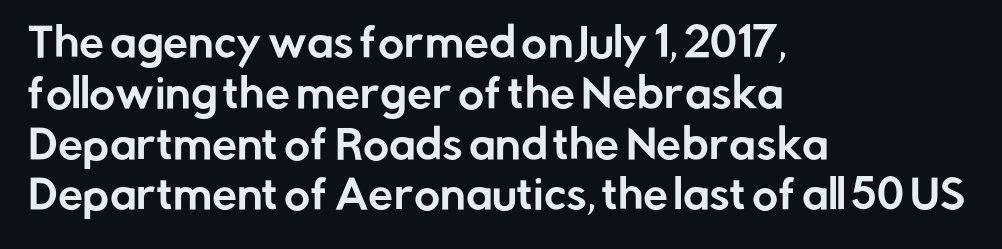
{"serif": "no", "italic": "no", "width": "normal", "stroke_contrast": "low", "x_height": "medium", "monospaced": "no", "underline": "no", "align": "left", "line_spacing": "normal", "line_spacing_ratio": 1.27, "letter_spacing": "normal", "letter_spacing_em": 0.0, "glyph_px": 40}
